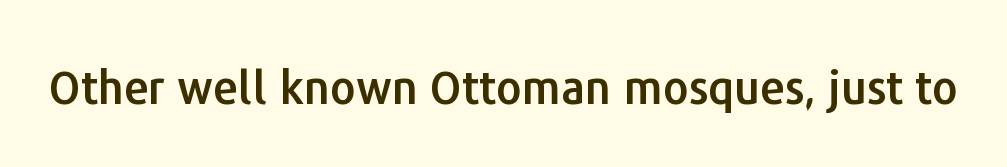
The image shows 45 px sans-serif type, upright; set normal letter spacing, not underlined; low stroke contrast and a medium x-height.
